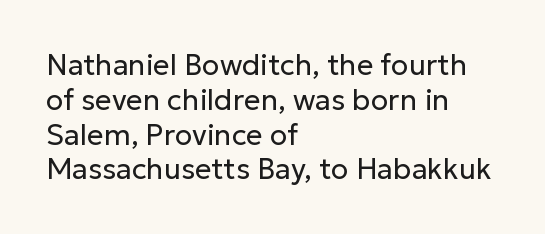
The image shows 29 px regular-weight sans-serif type, upright; set left-aligned, line spacing 1.2x, normal letter spacing, not underlined; low stroke contrast and a medium x-height.
